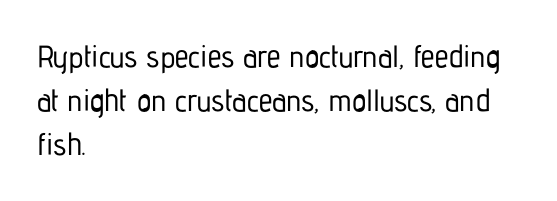
The rendering shows plain stroke endings on the letterforms — a sans-serif design. If you drew a line through each stem, it would be perfectly vertical. Here the designer chose a conventional face with non-uniform glyph widths. The lines sit at an ordinary, default distance from one another.
